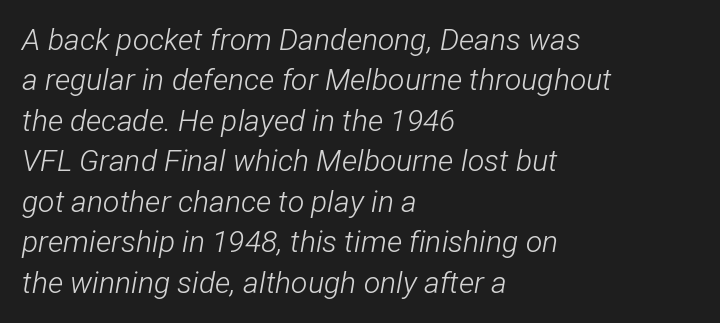
If you drew a ruler down the left edge, every line would touch it. The face used here is proportionally spaced, like ordinary book or web type. The passage shown is not bold in any degree. The passage shown leans; its letterforms are oblique. The gap between lines stays unmarked.
